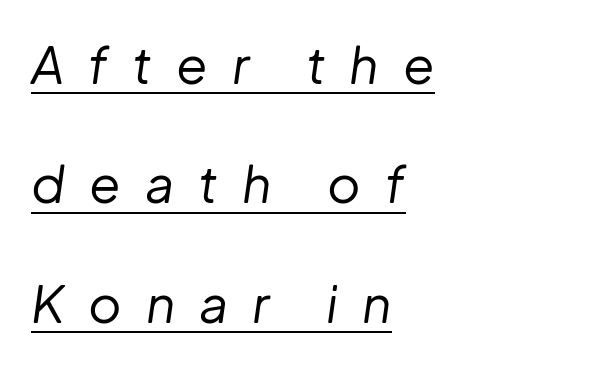
The image shows 51 px regular-weight type, italic (leaning right); set left-aligned, loose line spacing (2.34x), unusually wide letter spacing (+0.47 em), underlined; low stroke contrast and a medium x-height.
